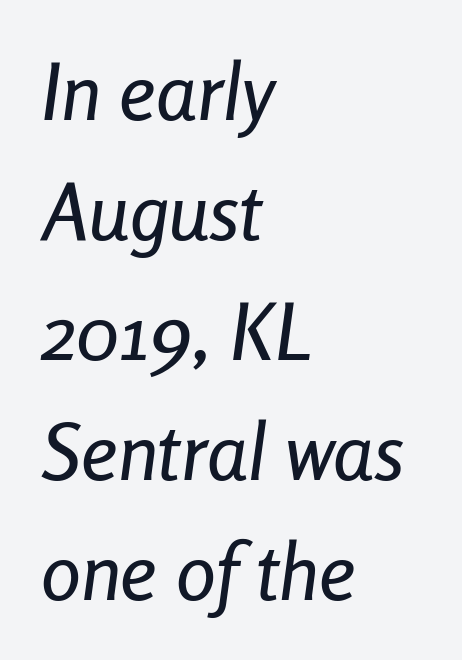
{"italic": "yes", "lean": "right", "slant_degrees": 8, "width": "condensed", "stroke_contrast": "low", "x_height": "medium", "monospaced": "no", "underline": "no", "align": "left", "line_spacing": "normal", "line_spacing_ratio": 1.5, "letter_spacing": "normal", "letter_spacing_em": 0.0, "glyph_px": 80}
